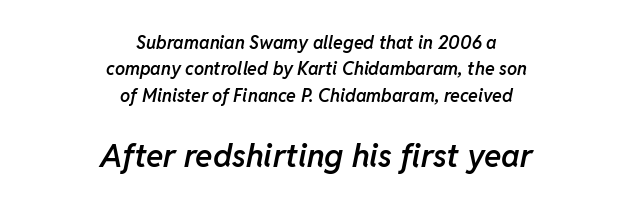
Q: Is the text bold? A: Semi-bold.
Q: Is the text italic (slanted)? A: Yes, it leans right by about 11 degrees.
Q: Is the text underlined? A: No.
Q: How is the paragraph aligned? A: Centered.
Q: Is the spacing between letters normal or unusually wide? A: Normal.
Q: Is the spacing between lines tight, normal or loose? A: Normal.
Q: Which block of text is set in a larger size, the first (top) or the second (bottom)? A: The second (bottom) one.
Q: Width (condensed, normal, or wide)? A: Normal.
Q: Stroke contrast? A: Low.
Q: x-height? A: Medium.
Q: Monospaced? A: No.
